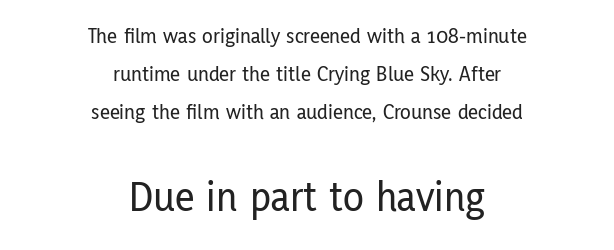
The image shows 43 px condensed sans-serif type, upright; set centered, line spacing 1.72x, normal letter spacing, not underlined; the second (bottom) block is 1.95x larger; low stroke contrast and a medium x-height.
